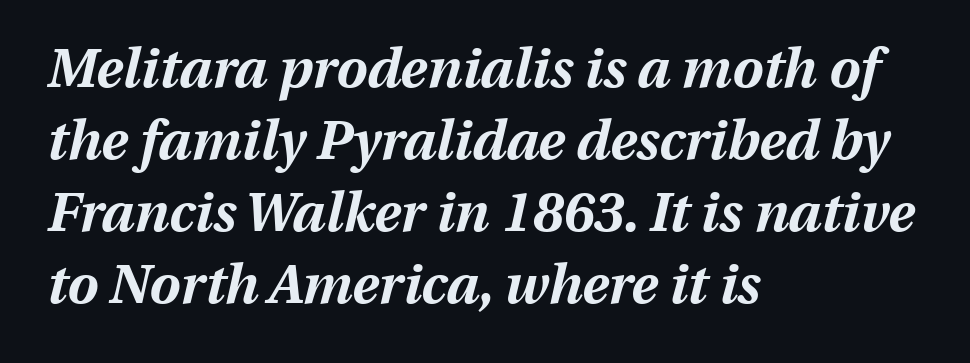
{"italic": "yes", "lean": "right", "slant_degrees": 13, "bold": "yes", "weight": "bold", "width": "normal", "stroke_contrast": "medium", "x_height": "medium", "monospaced": "no", "underline": "no", "align": "left", "line_spacing": "normal", "line_spacing_ratio": 1.31, "letter_spacing": "normal", "letter_spacing_em": 0.0, "glyph_px": 55}
